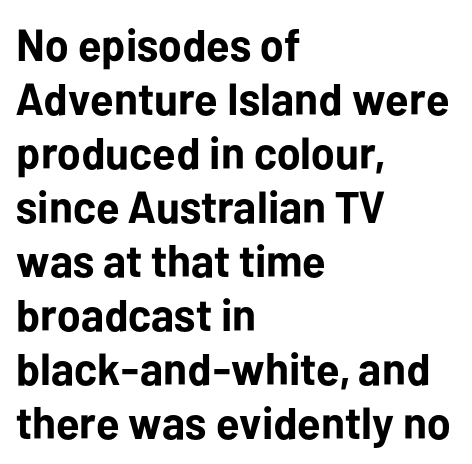
Plenty of ink on the page — the face is bold. Anything drawn beneath the words? Only blank space. Is this a fixed-width face? No — the glyphs have proportional, varying widths. Where is the straight margin? On the left. You can tell from the bare stems that sans-serif type was used.
